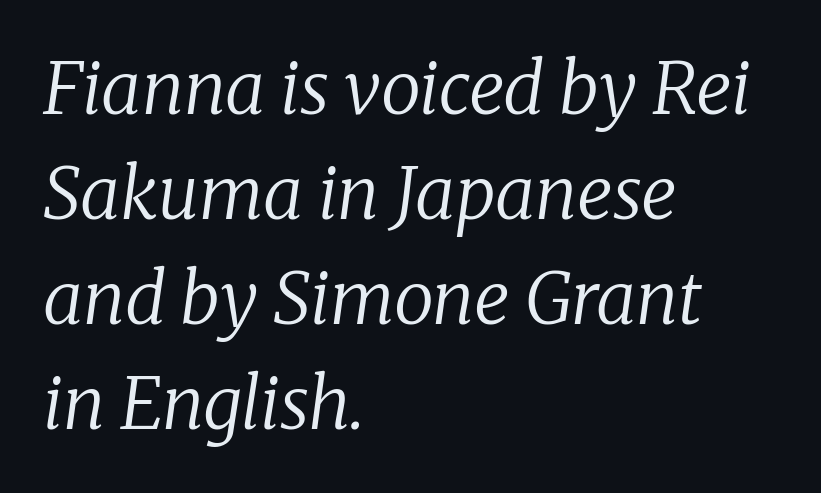
Q: Is the text bold? A: No.
Q: Is the text italic (slanted)? A: Yes, it leans right by about 8 degrees.
Q: Is the typeface a serif or a sans-serif typeface? A: Serif.
Q: Is the text underlined? A: No.
Q: How is the paragraph aligned? A: Left-aligned.
Q: Is the spacing between letters normal or unusually wide? A: Normal.
Q: Is the spacing between lines tight, normal or loose? A: Normal.
Q: Width (condensed, normal, or wide)? A: Normal.
Q: Stroke contrast? A: Low.
Q: x-height? A: Medium.
Q: Monospaced? A: No.
